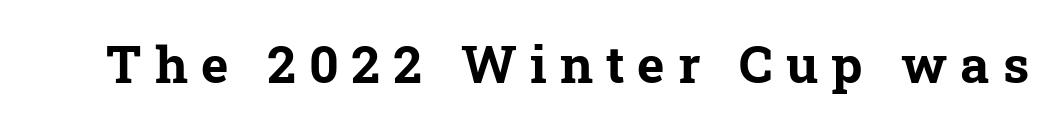
No word sits above an underline. The rendering uses natural spacing where letterforms have individual widths. Short note: letters widely spaced. The glyphs in this specimen are seriffed.
